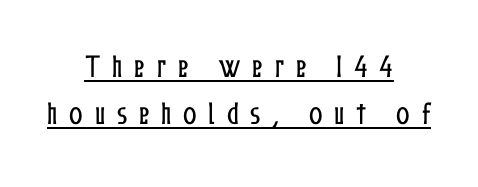
Compared with typical paragraphs, the rows here are farther apart. Compared with typical body copy, the letter spacing here is much looser. Underline: present. Do the letters lean? They stand straight.
